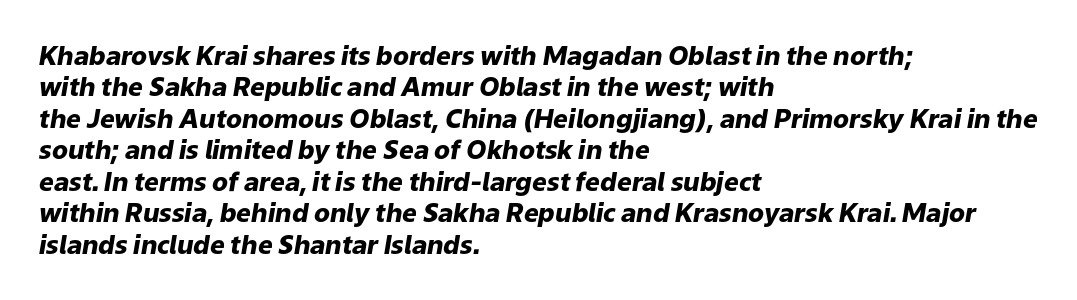
Q: Is the text bold? A: Yes.
Q: Is the text italic (slanted)? A: Yes, it leans right by about 9 degrees.
Q: Is the text underlined? A: No.
Q: How is the paragraph aligned? A: Left-aligned.
Q: Is the spacing between letters normal or unusually wide? A: Normal.
